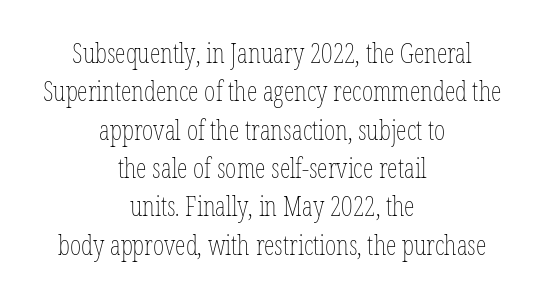
The image shows 27 px text type, upright; set centered, normal line spacing (1.42x), normal letter spacing, not underlined.
